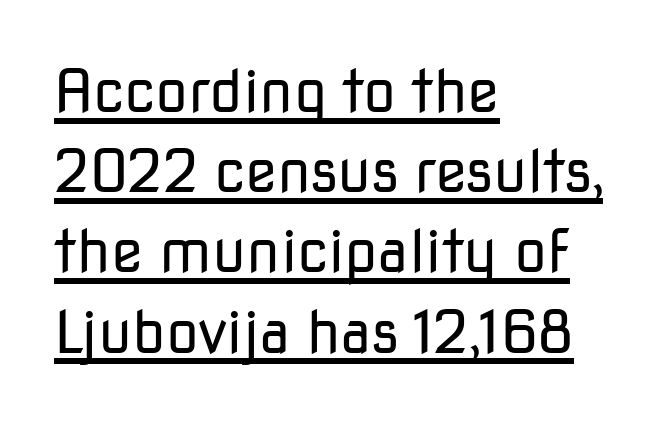
{"serif": "no", "italic": "no", "bold": "no", "weight": "regular", "width": "normal", "stroke_contrast": "low", "x_height": "medium", "monospaced": "no", "underline": "yes", "align": "left", "line_spacing": "normal", "line_spacing_ratio": 1.36, "letter_spacing": "normal", "letter_spacing_em": 0.0, "glyph_px": 59}
